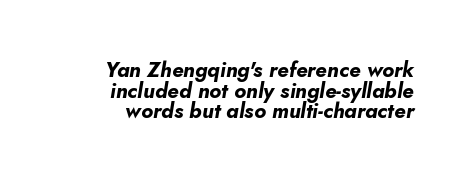
{"italic": "yes", "lean": "right", "slant_degrees": 10, "bold": "yes", "underline": "no", "align": "right", "line_spacing": "tight", "line_spacing_ratio": 0.98, "letter_spacing": "normal", "letter_spacing_em": 0.0, "glyph_px": 21}
